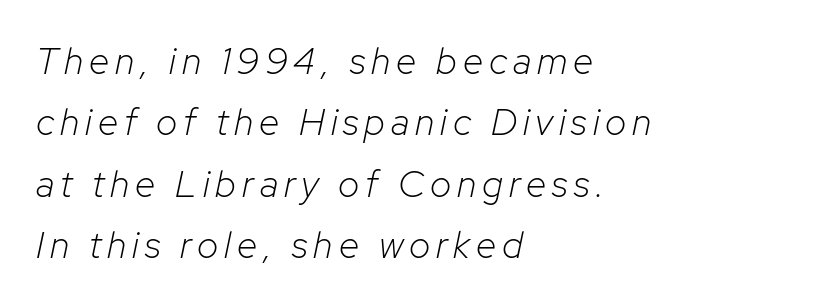
The image shows 37 px light type, italic (leaning right); set left-aligned, normal line spacing (1.66x), not underlined; low stroke contrast and a medium x-height.
